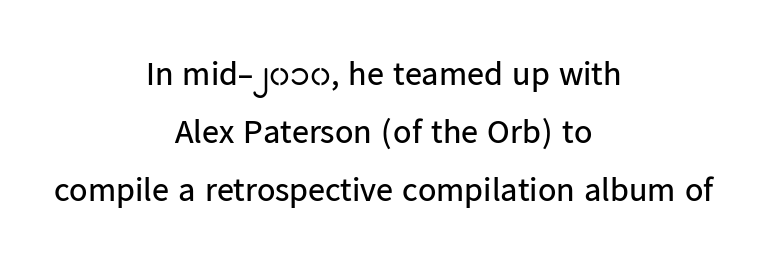
{"serif": "no", "italic": "no", "bold": "no", "weight": "regular", "width": "normal", "stroke_contrast": "low", "x_height": "medium", "monospaced": "no", "underline": "no", "align": "center", "line_spacing": "normal", "line_spacing_ratio": 1.7, "letter_spacing": "normal", "letter_spacing_em": 0.0, "glyph_px": 34}
